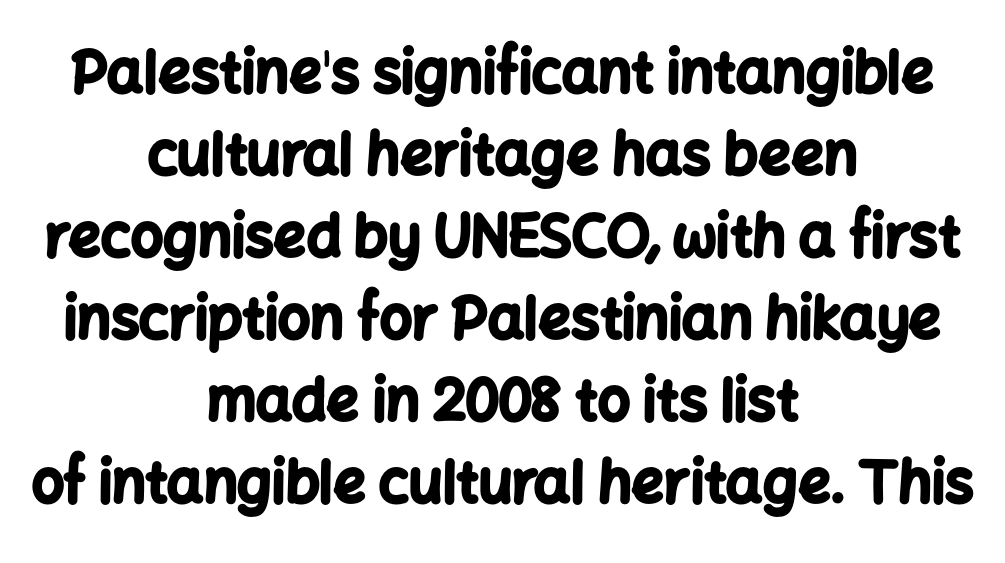
The image shows 57 px bold sans-serif type, upright; set centered, normal line spacing (1.44x), normal letter spacing, not underlined; low stroke contrast and a medium x-height.
